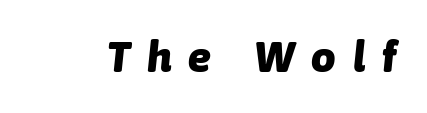
The image shows 43 px heavy type, italic (leaning right); set unusually wide letter spacing (+0.39 em), not underlined; low stroke contrast and a medium x-height.
